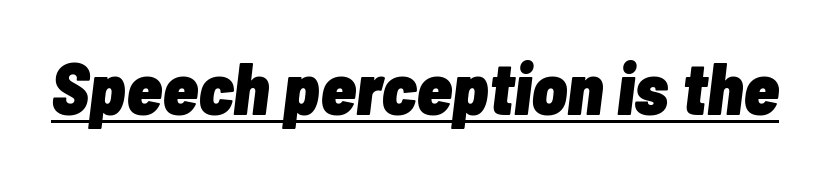
The specimen reads as italic at a glance. Strong, thick strokes mark this as bold type. Students, observe the line beneath the letters — that is underlining. Observe the ordinary spacing: letters are neighbours, not strangers.
